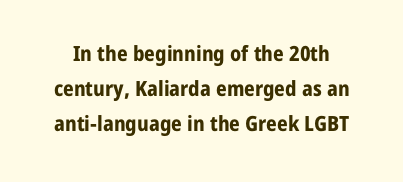
Q: Is the text bold? A: Yes.
Q: Is the text italic (slanted)? A: No, it is upright.
Q: Is the text underlined? A: No.
Q: Is the spacing between letters normal or unusually wide? A: Normal.
Q: Is the spacing between lines tight, normal or loose? A: Normal.
